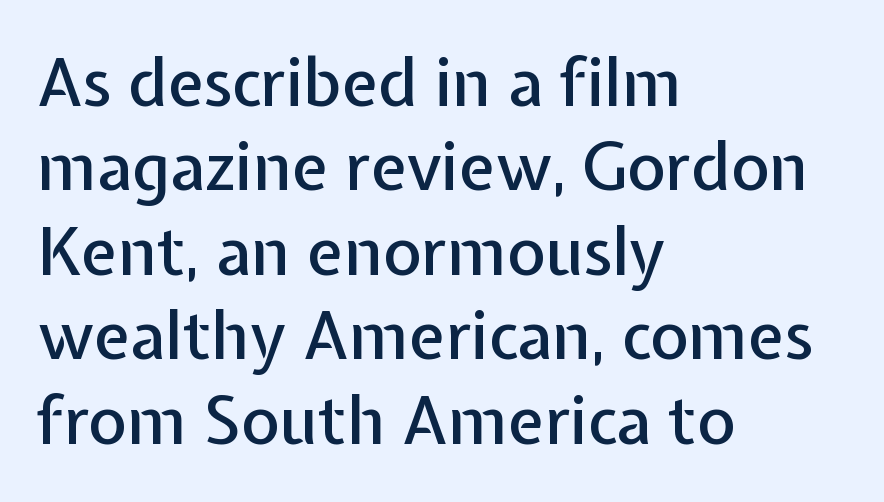
Successive baselines arrive at the customary interval. The line texture is even and compact thanks to regular tracking. Typographically, this falls in the sans-serif category. Varying glyph widths throughout — classic text-font behaviour. The foot of each line stays bare and open. Leftover space on each line is placed entirely after the last word.
